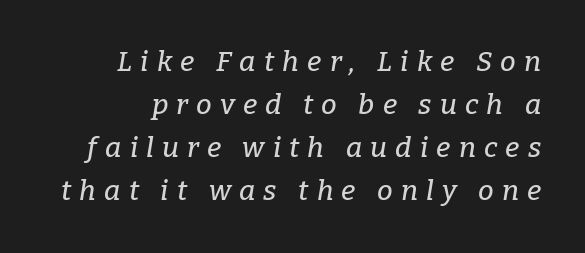
Q: Is the text italic (slanted)? A: Yes, it leans right by about 9 degrees.
Q: Is the typeface a serif or a sans-serif typeface? A: Serif.
Q: Is the text underlined? A: No.
Q: Is the spacing between letters normal or unusually wide? A: Unusually wide.
Q: Is the spacing between lines tight, normal or loose? A: Normal.
Q: Width (condensed, normal, or wide)? A: Normal.
Q: Stroke contrast? A: Low.
Q: x-height? A: Medium.
Q: Monospaced? A: No.
